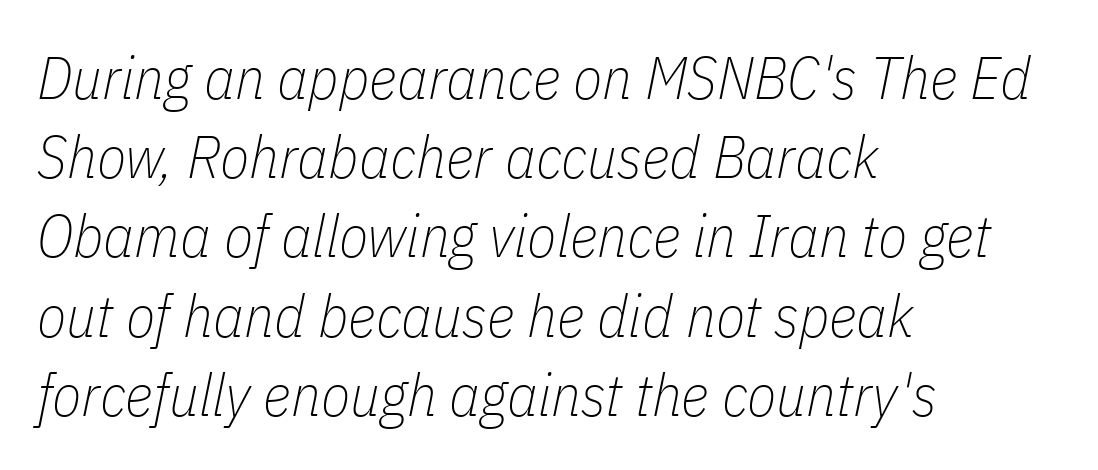
The image shows 60 px thin, condensed type, italic (leaning right); set left-aligned, normal line spacing (1.32x), normal letter spacing, not underlined; low stroke contrast and a medium x-height.
